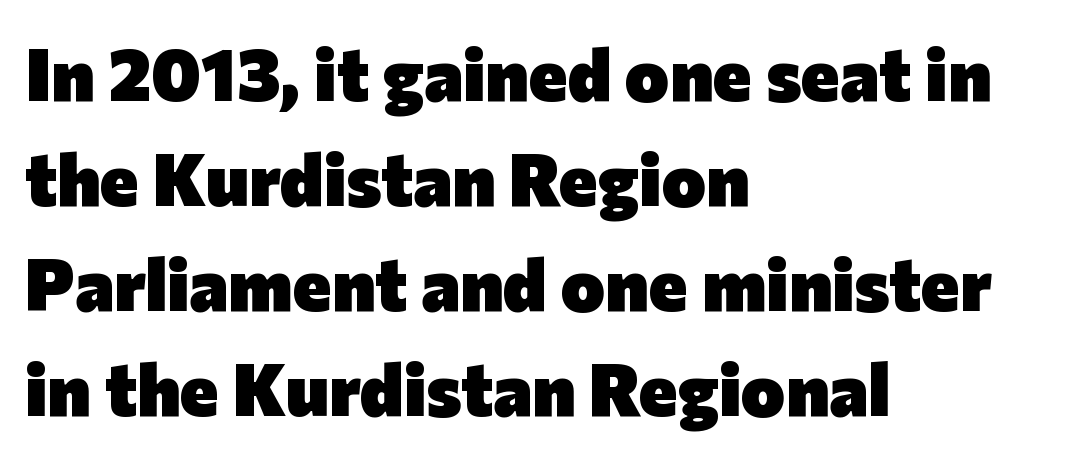
The letters sit at their default tracking, neither squeezed nor spread. The font family rendered here belongs to the sans-serif group. Does the copy run flush right? No — it runs flush left. What weight is shown? A full bold with thick strokes. The rendering uses natural spacing where letterforms have individual widths.
